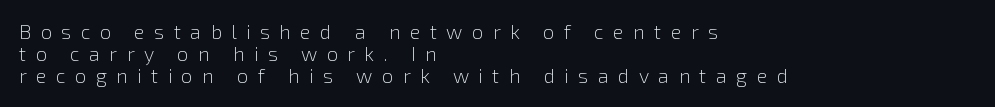
{"italic": "no", "bold": "no", "underline": "no", "align": "left", "line_spacing": "tight", "line_spacing_ratio": 1.09, "letter_spacing": "wide", "letter_spacing_em": 0.47, "glyph_px": 20}
